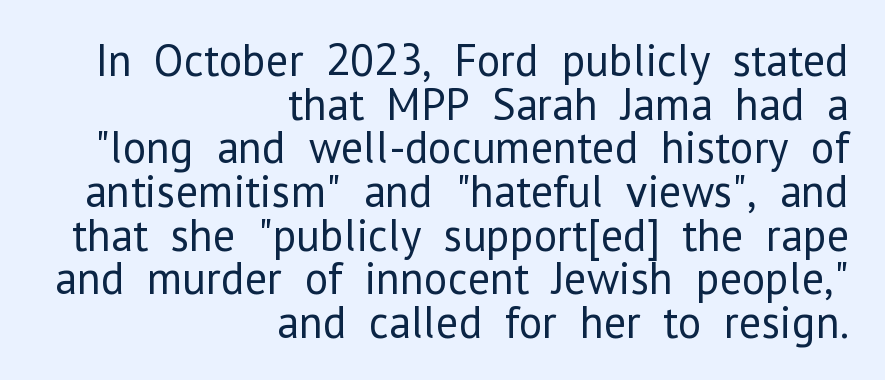
The image shows 45 px regular-weight sans-serif type, upright; set right-aligned, tight line spacing (0.97x), normal letter spacing, not underlined; low stroke contrast and a medium x-height.
